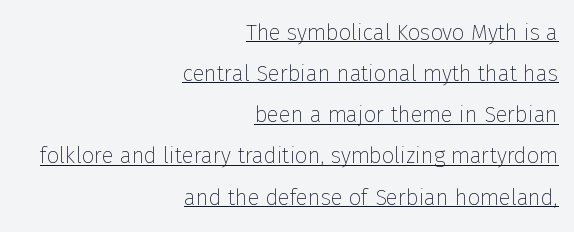
Each word holds together tightly as a unit, with standard inter-letter gaps. Underlining? Definitely there. Is the block centered? No — it sits flush against the right margin. Nothing heavy about these letters — not bold at all.
